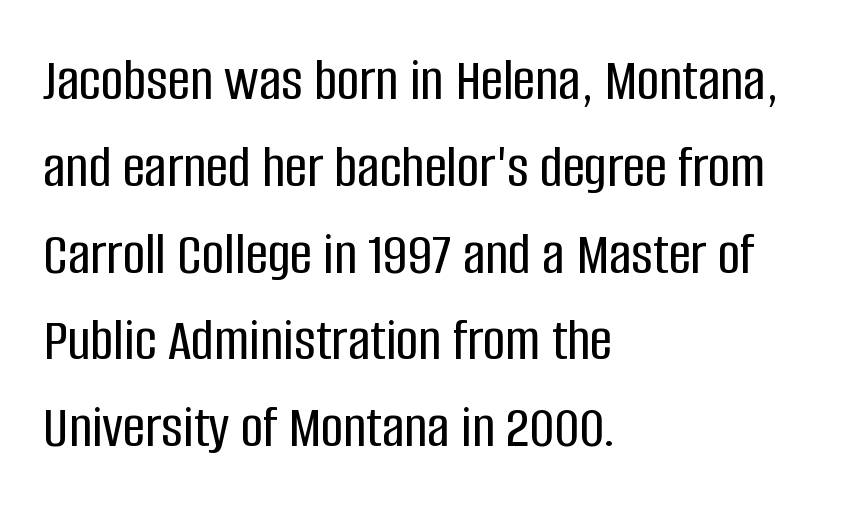
Each letter's strokes conclude bluntly, with no projecting serifs. No word sits above an underline. The face used here is rendered with its standard letterfit. The passage shown is typed in a proportional face where columns would drift.
